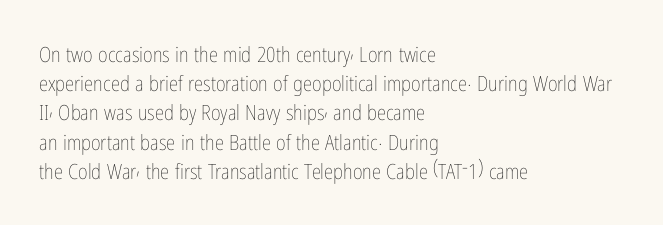
The image shows 21 px text type, upright; set left-aligned, normal line spacing (1.39x), normal letter spacing, not underlined.
